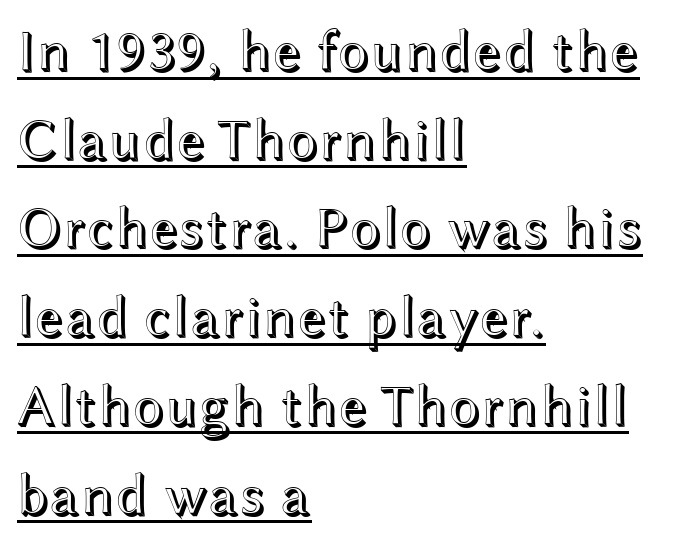
The image shows 58 px wide type, upright; set left-aligned, normal line spacing (1.53x), normal letter spacing, underlined; a medium x-height.
